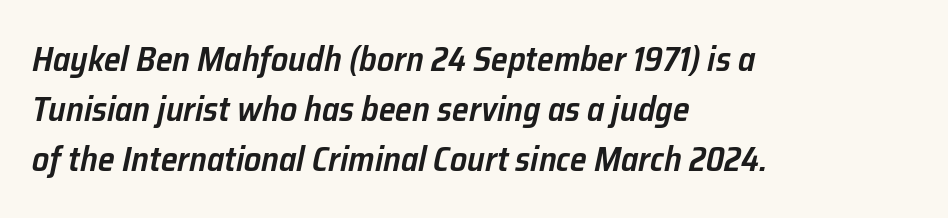
The image shows 34 px semibold type, italic (leaning right); set left-aligned, normal line spacing (1.47x), normal letter spacing, not underlined; low stroke contrast and a medium x-height.
